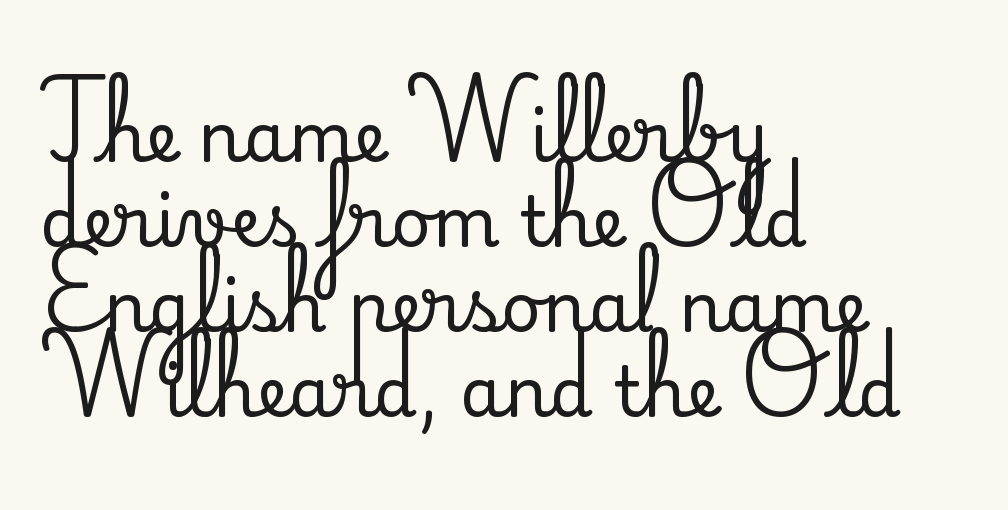
{"serif": "yes", "italic": "no", "width": "normal", "stroke_contrast": "medium", "x_height": "small", "monospaced": "no", "underline": "no", "align": "left", "line_spacing_ratio": 1.23, "letter_spacing": "normal", "letter_spacing_em": 0.0, "glyph_px": 69}
